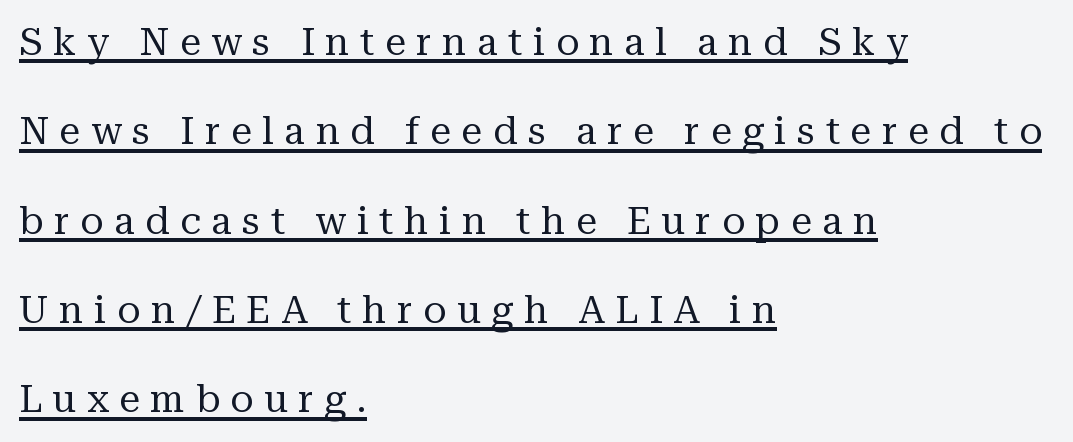
{"serif": "yes", "italic": "no", "bold": "no", "weight": "regular", "width": "normal", "stroke_contrast": "medium", "x_height": "medium", "monospaced": "no", "underline": "yes", "align": "left", "line_spacing": "loose", "line_spacing_ratio": 2.35, "letter_spacing": "wide", "letter_spacing_em": 0.28, "glyph_px": 38}
